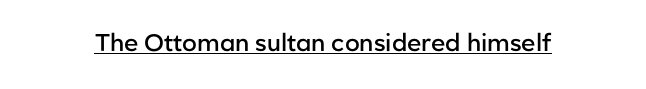
Designer's note — italics off, roman on. The horizontal fit of the characters is conventional and even. Is there an underline? Yes — a line sits under the letters. The characters look somewhat weighty, a semibold short of true bold.
